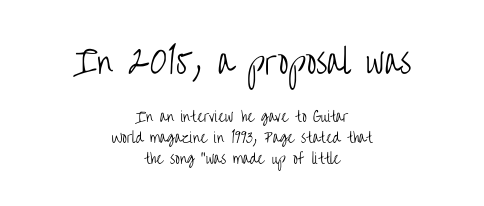
{"serif": "no", "italic": "no", "bold": "no", "weight": "light", "width": "condensed", "stroke_contrast": "low", "x_height": "large", "monospaced": "no", "underline": "no", "align": "center", "line_spacing": "normal", "line_spacing_ratio": 1.5, "letter_spacing": "normal", "letter_spacing_em": 0.0, "larger_block": "first", "size_ratio": 2.21, "glyph_px": 31}
